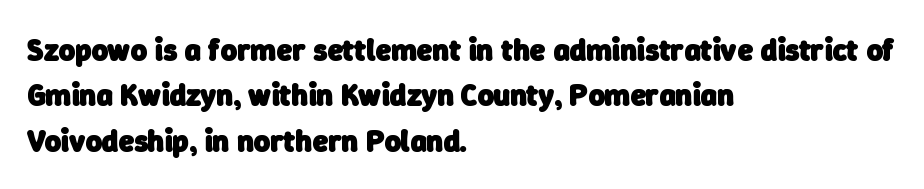
Q: Is the text bold? A: Yes.
Q: Is the typeface a serif or a sans-serif typeface? A: Sans-serif.
Q: Is the text underlined? A: No.
Q: How is the paragraph aligned? A: Left-aligned.
Q: Is the spacing between letters normal or unusually wide? A: Normal.
Q: Is the spacing between lines tight, normal or loose? A: Normal.
Q: Width (condensed, normal, or wide)? A: Normal.
Q: Stroke contrast? A: Low.
Q: x-height? A: Medium.
Q: Monospaced? A: No.
